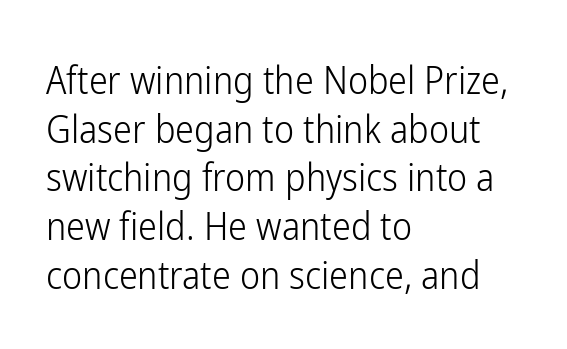
{"serif": "no", "italic": "no", "bold": "no", "weight": "light", "width": "condensed", "stroke_contrast": "low", "x_height": "medium", "monospaced": "no", "underline": "no", "align": "left", "line_spacing": "normal", "line_spacing_ratio": 1.28, "letter_spacing": "normal", "letter_spacing_em": 0.0, "glyph_px": 38}
